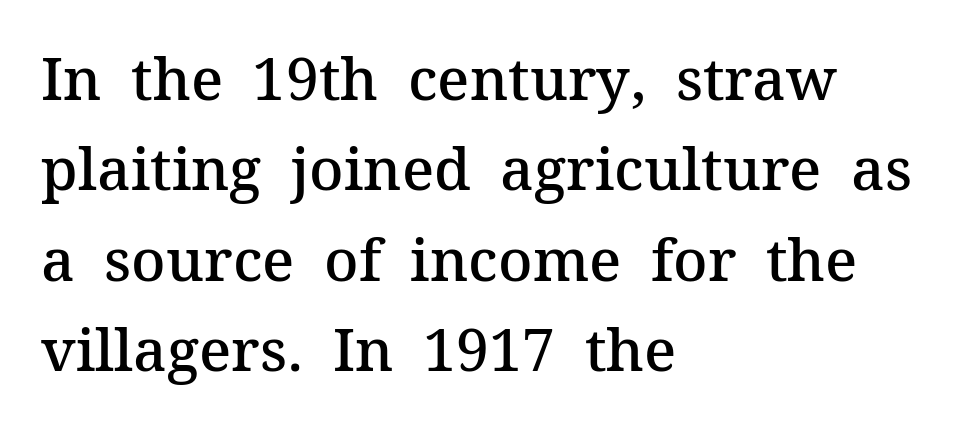
{"serif": "yes", "italic": "no", "bold": "semi", "weight": "semibold", "width": "normal", "stroke_contrast": "medium", "x_height": "medium", "monospaced": "no", "underline": "no", "align": "left", "line_spacing": "normal", "line_spacing_ratio": 1.53, "letter_spacing": "normal", "letter_spacing_em": 0.0, "glyph_px": 59}
